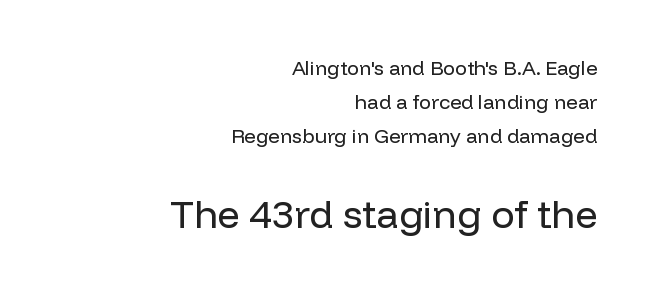
The image shows 39 px regular-weight sans-serif type, upright; set right-aligned, line spacing 1.71x, normal letter spacing, not underlined; the second (bottom) block is 1.95x larger; low stroke contrast and a medium x-height.
